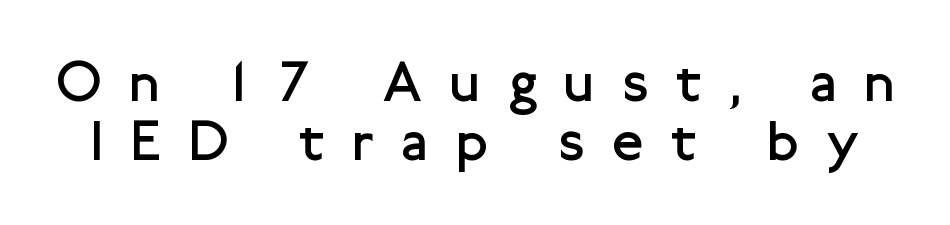
Are there feet on the stems? There aren't — it's a sans. The passage shown is not bold in any degree. Descenders hang freely into open space. Is there much room between lines? No — they nearly touch. Quick note: not italic, upright. Each letter keeps its own natural width here, so spacing adapts to shape.
